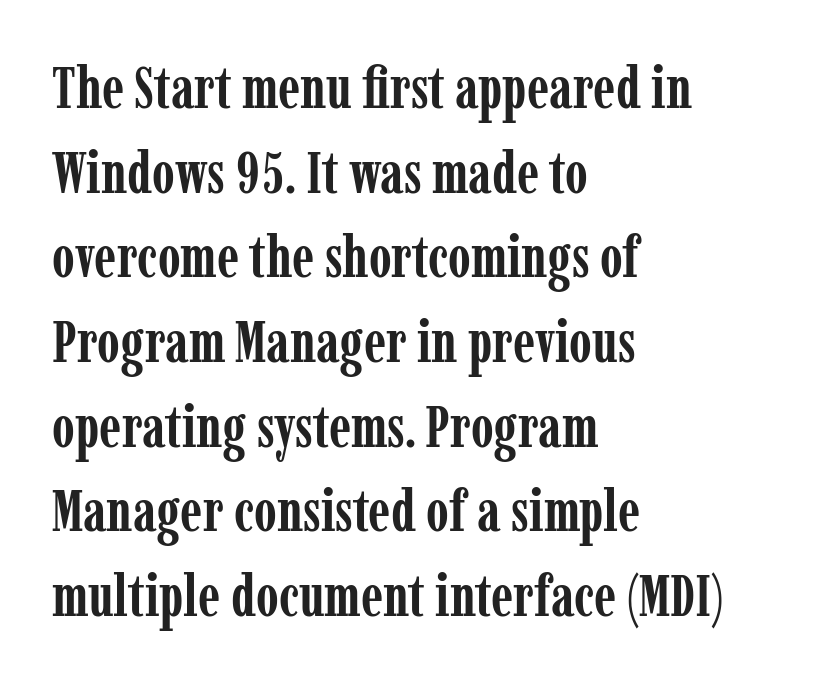
Summary of weight: heavy, a full bold. The axis of the letterforms is exactly vertical. Line spacing here is normal. This sample is left-justified, so line endings fall wherever the words run out.
